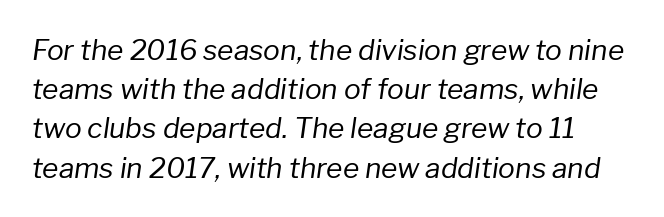
The image shows 28 px regular-weight type, italic (leaning right); set normal line spacing (1.4x), normal letter spacing, not underlined; low stroke contrast and a medium x-height.
